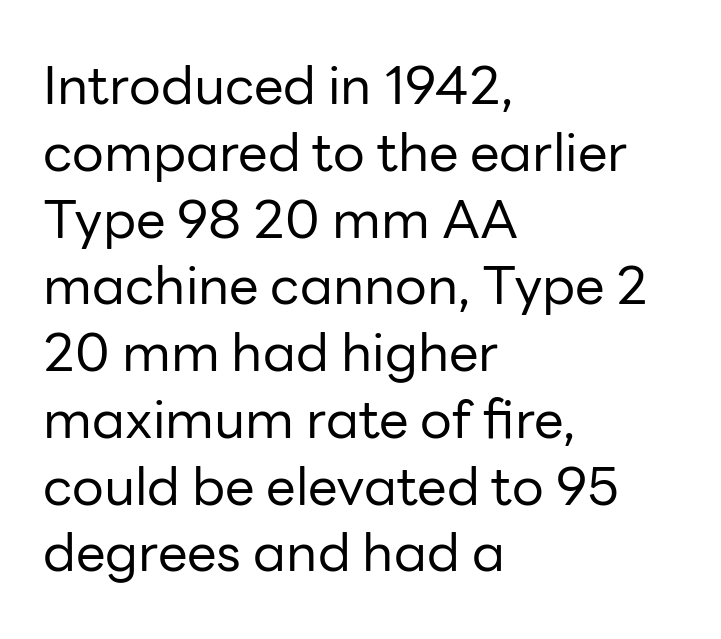
The image shows 53 px regular-weight sans-serif type, upright; set left-aligned, normal line spacing (1.26x), normal letter spacing, not underlined; low stroke contrast and a medium x-height.
